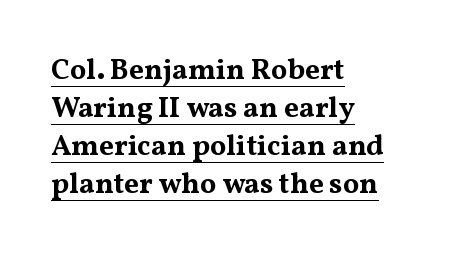
The sample has been set heavy, in full bold. The letters sit at their default tracking, neither squeezed nor spread. Is there an underline? Yes — a line sits under the letters. Students, observe: this is what conventionally led text looks like.
